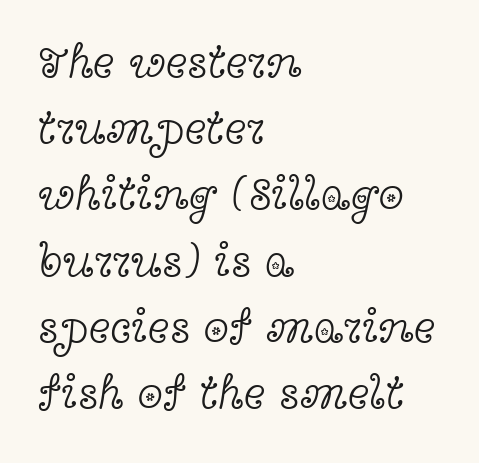
Q: Is the text bold? A: No.
Q: Is the text italic (slanted)? A: No, it is upright.
Q: Is the typeface a serif or a sans-serif typeface? A: Serif.
Q: Is the text underlined? A: No.
Q: How is the paragraph aligned? A: Left-aligned.
Q: Is the spacing between letters normal or unusually wide? A: Normal.
Q: Is the spacing between lines tight, normal or loose? A: Normal.
Q: Width (condensed, normal, or wide)? A: Wide.
Q: x-height? A: Medium.
Q: Monospaced? A: No.
